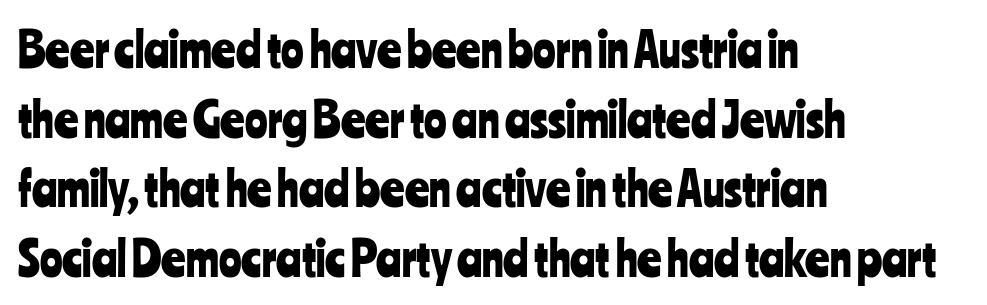
{"serif": "no", "italic": "no", "width": "condensed", "stroke_contrast": "low", "x_height": "medium", "monospaced": "no", "underline": "no", "align": "left", "line_spacing": "normal", "line_spacing_ratio": 1.48, "letter_spacing": "normal", "letter_spacing_em": 0.0, "glyph_px": 47}
